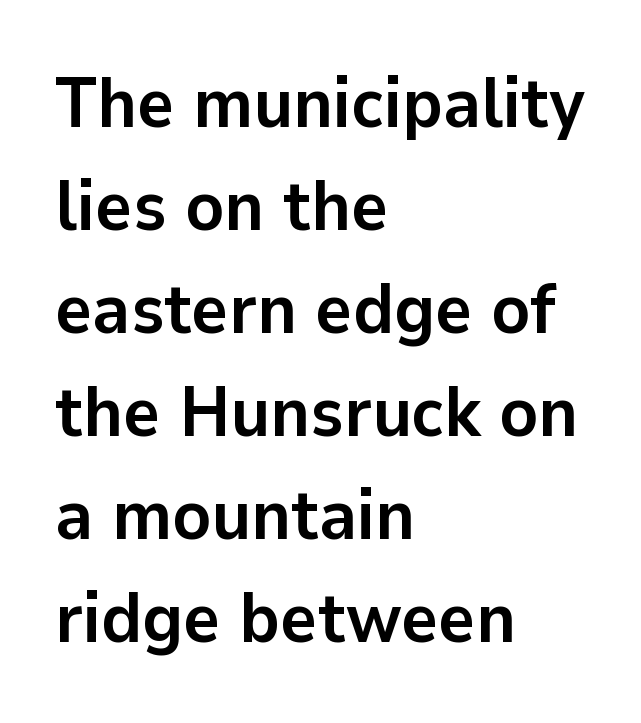
A typesetter would mark this as roman, not italic. Each letter keeps its own natural width here, so spacing adapts to shape. A normal amount of white space separates one row of letters from the next. This rendering uses left alignment, leaving the right contour irregular. The area under the type is left untouched. In terms of weight, the rendering is a true, heavy bold.
